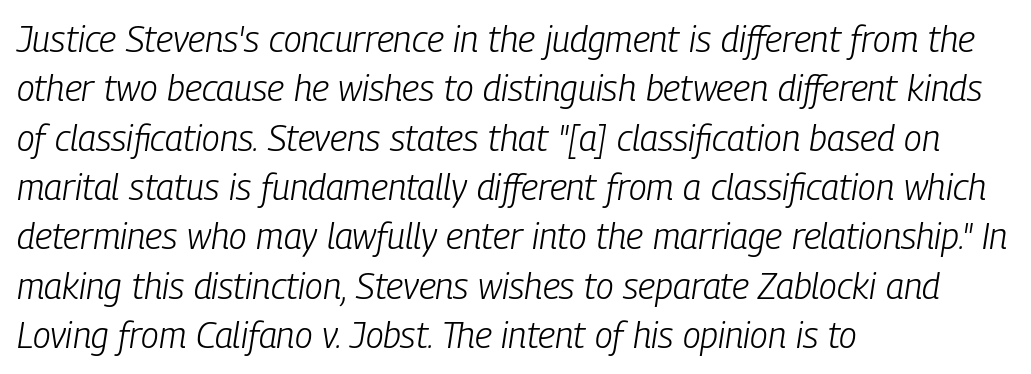
The gap between lines stays unmarked. Proportional: the letters do not fall into vertical columns. The lines are quadded left. Is the stroke heavy? The answer is a plain regular-or-lighter. Notice how descenders clear the ascenders below comfortably — that's standard leading.
